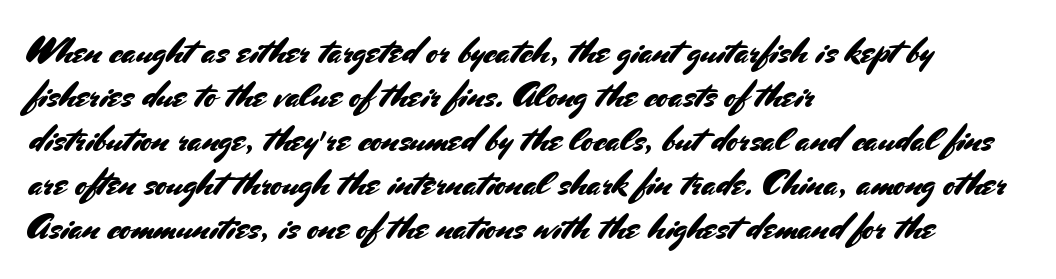
{"serif": "no", "width": "normal", "stroke_contrast": "medium", "x_height": "small", "monospaced": "no", "underline": "no", "align": "left", "line_spacing_ratio": 1.22, "letter_spacing": "normal", "letter_spacing_em": 0.0, "glyph_px": 36}
